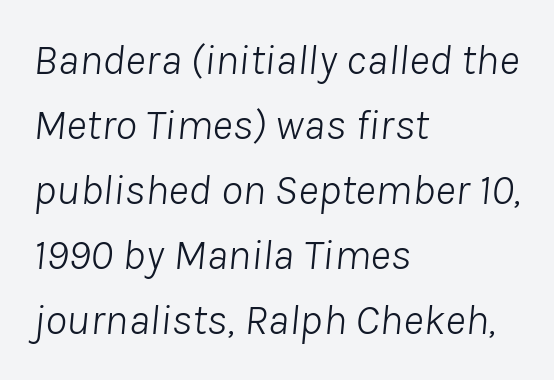
{"italic": "yes", "lean": "right", "slant_degrees": 8, "bold": "no", "weight": "light", "width": "normal", "stroke_contrast": "low", "x_height": "medium", "monospaced": "no", "underline": "no", "align": "left", "line_spacing": "normal", "line_spacing_ratio": 1.48, "letter_spacing": "normal", "letter_spacing_em": 0.0, "glyph_px": 44}
